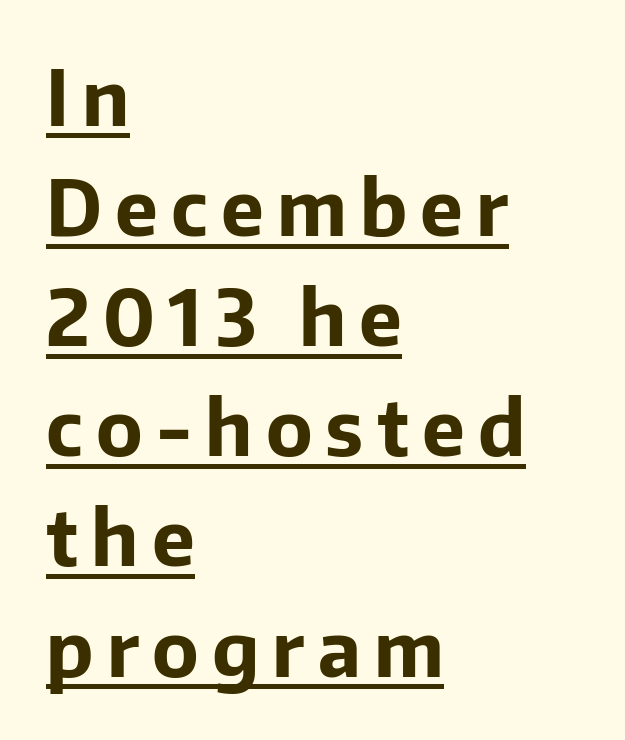
Q: Is the text bold? A: Yes.
Q: Is the text italic (slanted)? A: No, it is upright.
Q: Is the typeface a serif or a sans-serif typeface? A: Sans-serif.
Q: Is the text underlined? A: Yes.
Q: How is the paragraph aligned? A: Left-aligned.
Q: Is the spacing between lines tight, normal or loose? A: Normal.
Q: Width (condensed, normal, or wide)? A: Normal.
Q: Stroke contrast? A: Low.
Q: x-height? A: Medium.
Q: Monospaced? A: No.
